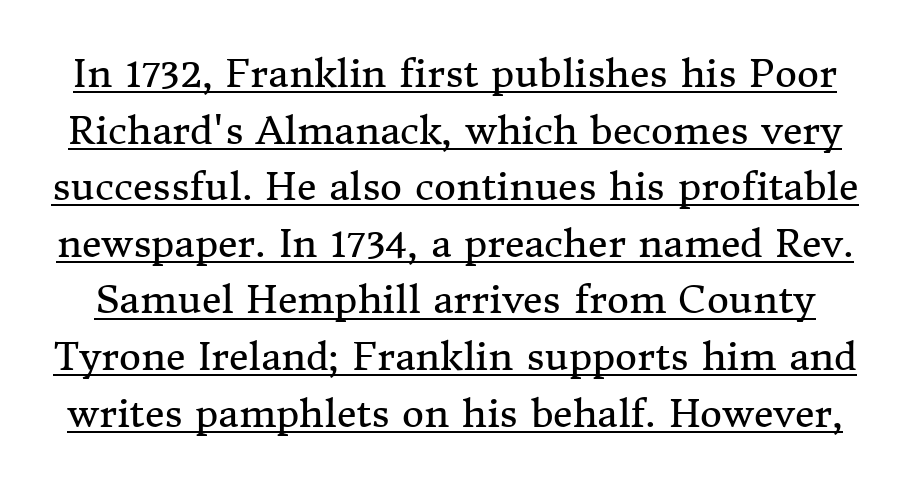
Q: Is the text bold? A: No.
Q: Is the text italic (slanted)? A: No, it is upright.
Q: Is the typeface a serif or a sans-serif typeface? A: Serif.
Q: Is the text underlined? A: Yes.
Q: Is the spacing between letters normal or unusually wide? A: Normal.
Q: Is the spacing between lines tight, normal or loose? A: Normal.
Q: Width (condensed, normal, or wide)? A: Normal.
Q: Stroke contrast? A: Medium.
Q: x-height? A: Medium.
Q: Monospaced? A: No.
